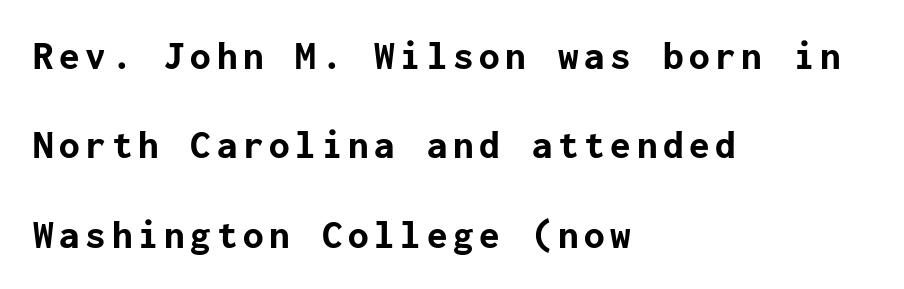
Q: Is the text bold? A: Yes.
Q: Is the text italic (slanted)? A: No, it is upright.
Q: Is the typeface a serif or a sans-serif typeface? A: Sans-serif.
Q: Is the text underlined? A: No.
Q: How is the paragraph aligned? A: Left-aligned.
Q: Is the spacing between lines tight, normal or loose? A: Loose.
Q: Width (condensed, normal, or wide)? A: Normal.
Q: Stroke contrast? A: Low.
Q: x-height? A: Medium.
